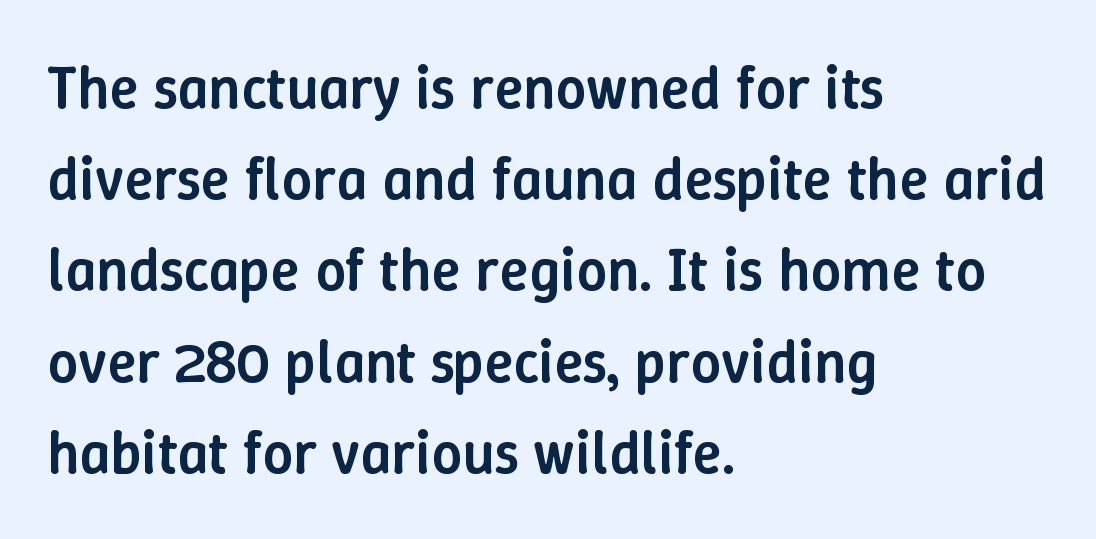
A clean baseline with only descenders dipping below it. Think of a printed novel: that variable character pitch is what you see here. The rendering uses a semibold face; strokes are thickened but not to full bold. The setting favours the left margin, as ordinary paragraphs usually do.
